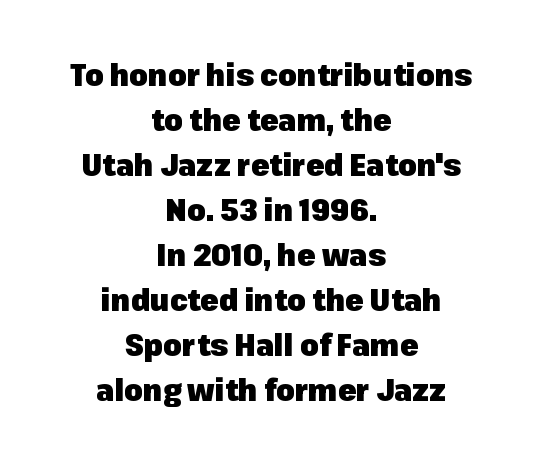
The image shows 30 px heavy sans-serif type, upright; set centered, normal line spacing (1.5x), normal letter spacing, not underlined; low stroke contrast and a medium x-height.
